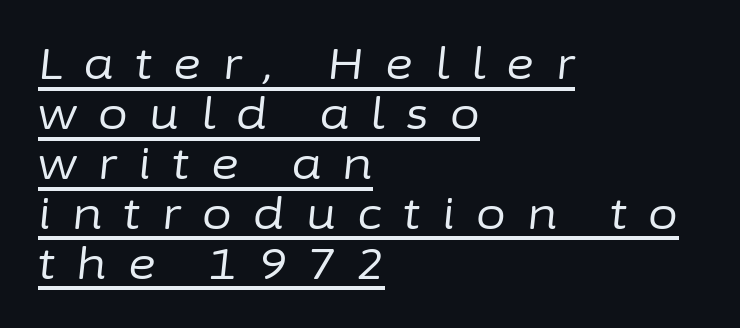
The image shows 43 px regular-weight type, italic (leaning right); set left-aligned, line spacing 1.16x, unusually wide letter spacing (+0.5 em), underlined; low stroke contrast and a medium x-height.
